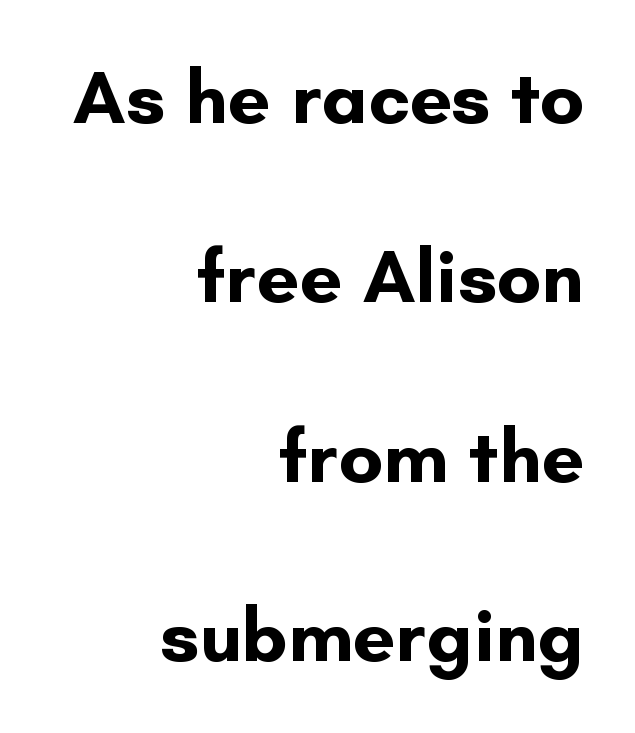
The image shows 76 px bold sans-serif type, upright; set right-aligned, loose line spacing (2.36x), normal letter spacing, not underlined; low stroke contrast and a small x-height.
